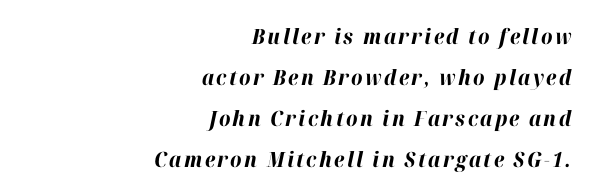
{"italic": "yes", "lean": "right", "slant_degrees": 12, "bold": "yes", "underline": "no", "align": "right", "line_spacing": "loose", "line_spacing_ratio": 1.95, "glyph_px": 21}
